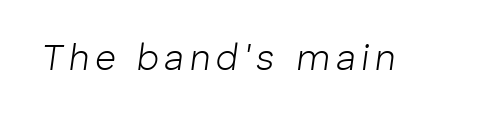
The image shows 36 px light type, italic (leaning right); set not underlined; low stroke contrast and a medium x-height.
